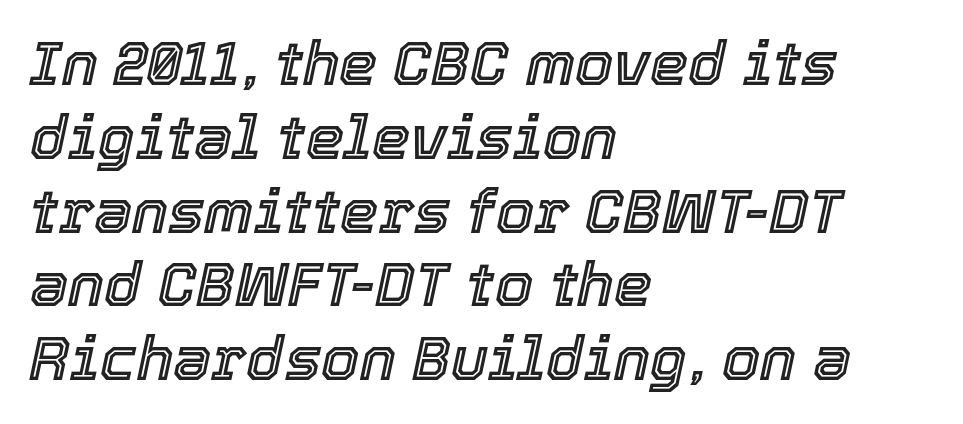
Q: Is the text italic (slanted)? A: Yes, it leans right by about 12 degrees.
Q: Is the text underlined? A: No.
Q: How is the paragraph aligned? A: Left-aligned.
Q: Is the spacing between letters normal or unusually wide? A: Normal.
Q: Width (condensed, normal, or wide)? A: Normal.
Q: x-height? A: Medium.
Q: Monospaced? A: No.
